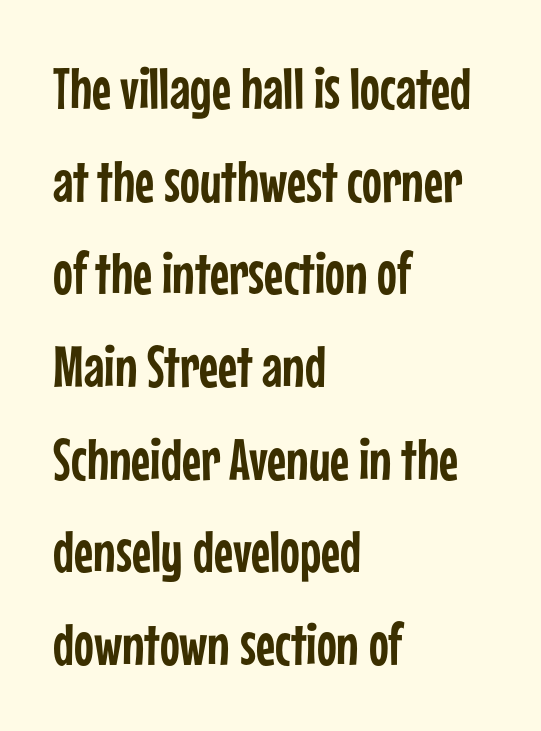
The image shows 59 px condensed sans-serif type, upright; set left-aligned, normal line spacing (1.57x), normal letter spacing, not underlined; low stroke contrast and a medium x-height.
